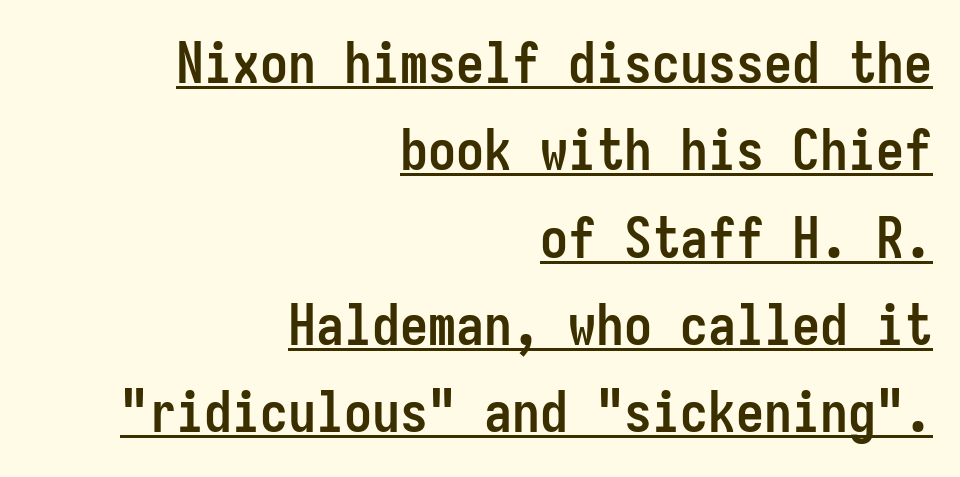
Q: Is the text bold? A: Yes.
Q: Is the text italic (slanted)? A: No, it is upright.
Q: Is the typeface a serif or a sans-serif typeface? A: Sans-serif.
Q: Is the text underlined? A: Yes.
Q: How is the paragraph aligned? A: Right-aligned.
Q: Is the spacing between letters normal or unusually wide? A: Normal.
Q: Is the spacing between lines tight, normal or loose? A: Normal.
Q: Width (condensed, normal, or wide)? A: Condensed.
Q: Stroke contrast? A: Low.
Q: x-height? A: Medium.
Q: Monospaced? A: Yes.
